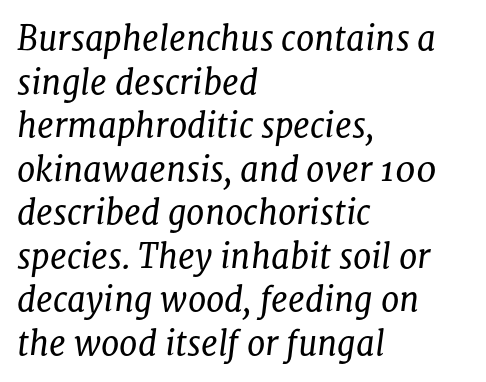
{"serif": "yes", "italic": "yes", "lean": "right", "slant_degrees": 8, "bold": "no", "weight": "regular", "width": "normal", "stroke_contrast": "low", "x_height": "medium", "monospaced": "no", "underline": "no", "align": "left", "line_spacing": "normal", "line_spacing_ratio": 1.32, "letter_spacing": "normal", "letter_spacing_em": 0.0, "glyph_px": 33}
